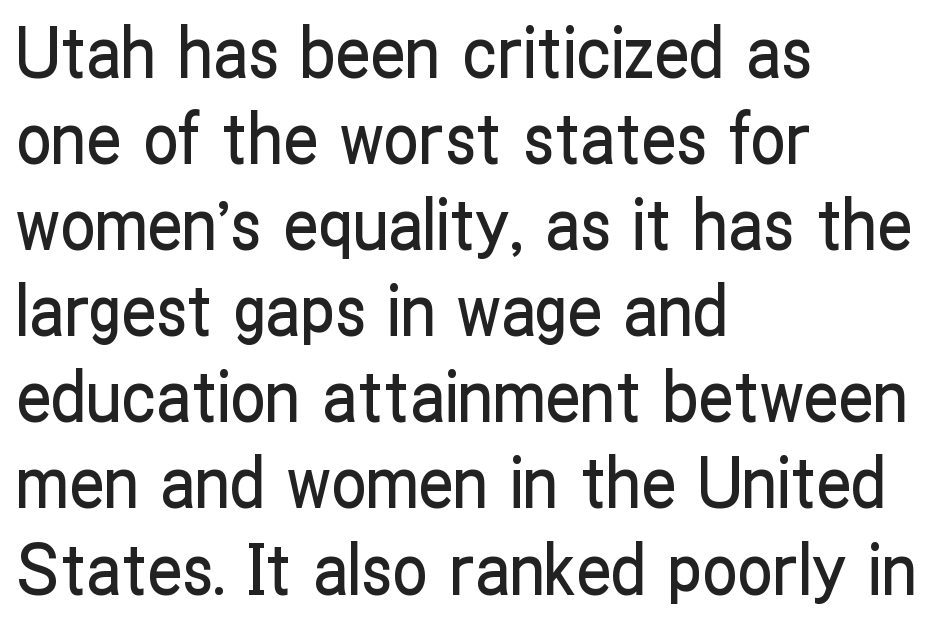
The image shows 70 px condensed sans-serif type, upright; set left-aligned, line spacing 1.23x, normal letter spacing, not underlined; low stroke contrast and a medium x-height.
